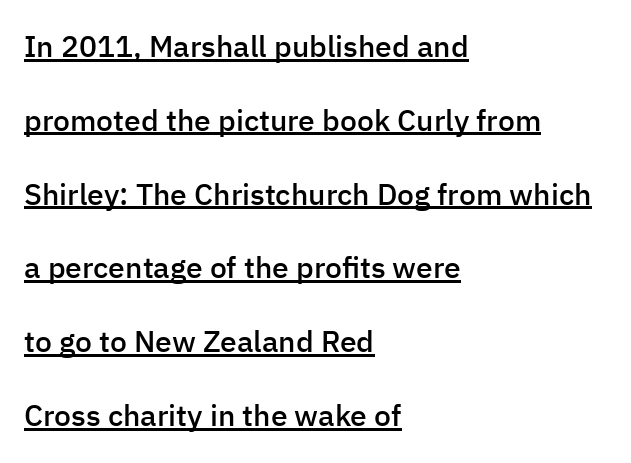
{"serif": "no", "italic": "no", "bold": "semi", "weight": "semibold", "width": "normal", "stroke_contrast": "low", "x_height": "medium", "monospaced": "no", "underline": "yes", "align": "left", "line_spacing": "loose", "line_spacing_ratio": 2.46, "letter_spacing": "normal", "letter_spacing_em": 0.0, "glyph_px": 30}
